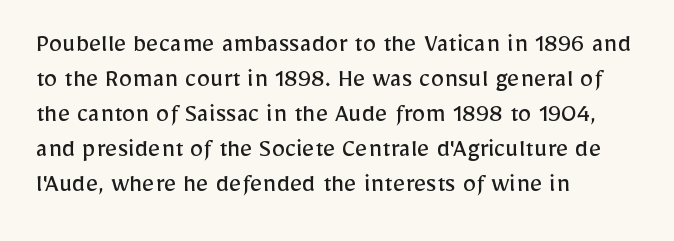
Style check: upright. Plain, unruled lines of type. The paragraph has a hard left edge and a soft right edge. This rendering leaves character spacing at its baseline value. A typesetter would call this leading conventional body-copy spacing. These glyphs show unthickened strokes, regular width or finer.
